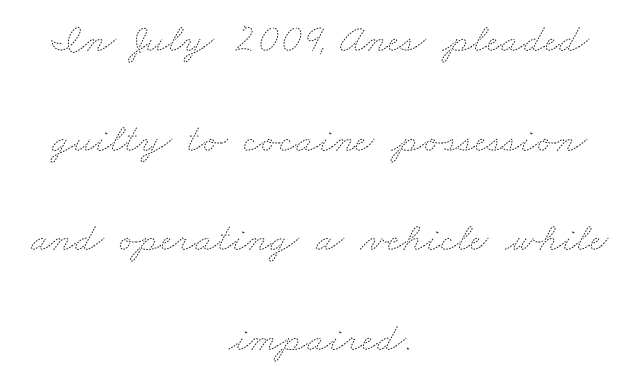
The image shows 41 px thin, wide type; set centered, loose line spacing (2.43x), normal letter spacing, not underlined; medium stroke contrast and a small x-height.
